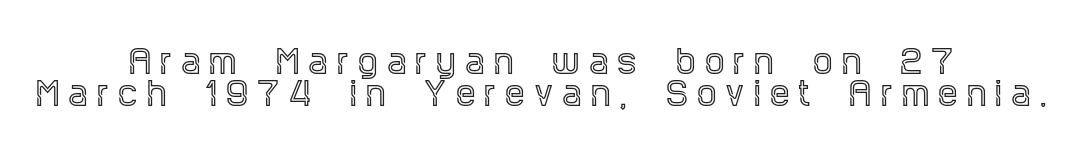
{"serif": "yes", "italic": "no", "width": "condensed", "x_height": "large", "monospaced": "no", "underline": "no", "align": "center", "line_spacing": "tight", "line_spacing_ratio": 1.02, "letter_spacing": "wide", "letter_spacing_em": 0.3, "glyph_px": 31}
